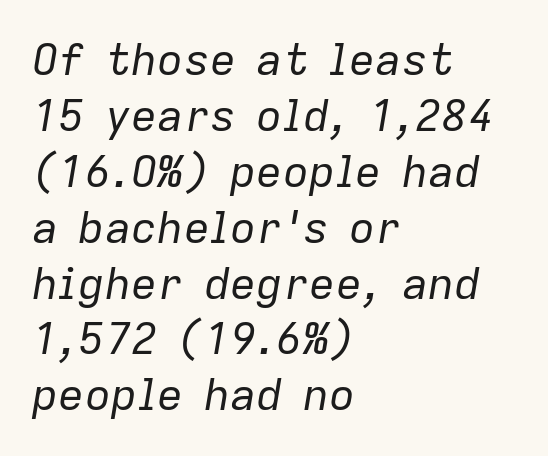
{"italic": "yes", "lean": "right", "slant_degrees": 9, "bold": "no", "weight": "regular", "width": "normal", "stroke_contrast": "low", "x_height": "medium", "monospaced": "no", "underline": "no", "align": "left", "line_spacing": "normal", "line_spacing_ratio": 1.27, "letter_spacing": "normal", "letter_spacing_em": 0.0, "glyph_px": 44}
